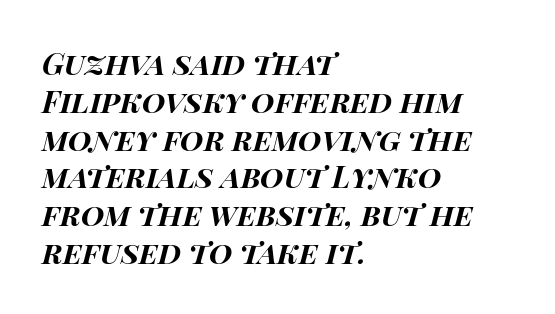
{"italic": "yes", "lean": "right", "slant_degrees": 14, "bold": "yes", "weight": "bold", "width": "wide", "stroke_contrast": "high", "x_height": "large", "monospaced": "no", "underline": "no", "align": "left", "line_spacing": "normal", "line_spacing_ratio": 1.26, "letter_spacing": "normal", "letter_spacing_em": 0.0, "glyph_px": 30}
